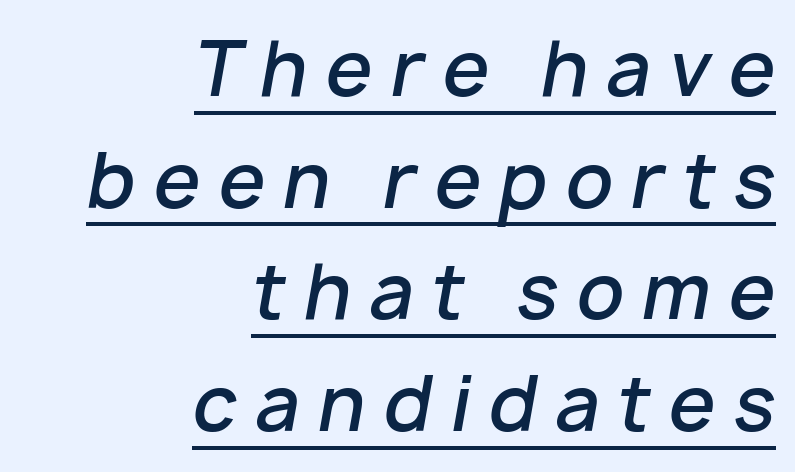
Looks like regular typesetting: each glyph gets only the width it needs. Does extra space separate the letters? Yes, quite a lot of it. The lines are quadded right. Check the space under the baseline: a stroke is drawn there.
